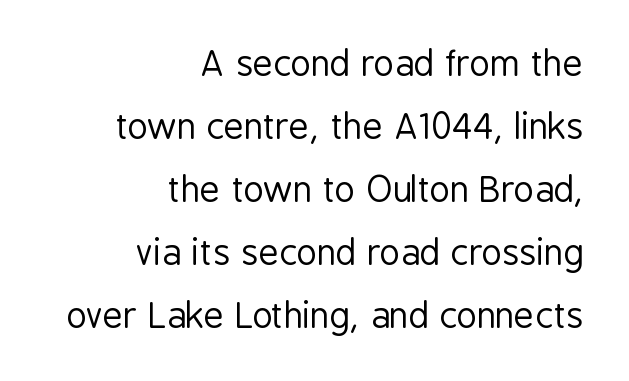
The image shows 35 px regular-weight, condensed sans-serif type, upright; set right-aligned, line spacing 1.8x, normal letter spacing, not underlined; low stroke contrast and a medium x-height.
